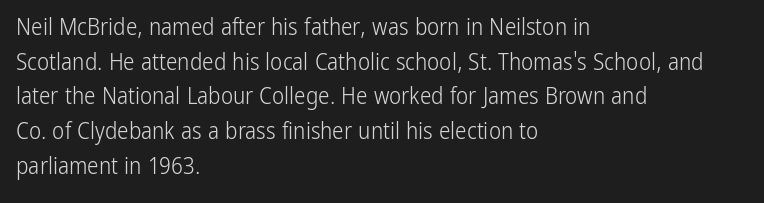
The image shows 23 px text type, upright; set left-aligned, normal line spacing (1.51x), normal letter spacing, not underlined.
